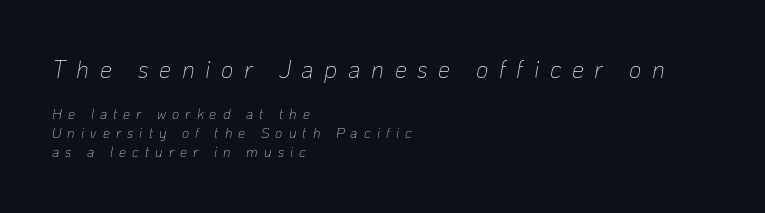
{"italic": "yes", "lean": "right", "slant_degrees": 10, "bold": "no", "underline": "no", "align": "left", "line_spacing": "normal", "line_spacing_ratio": 1.36, "letter_spacing": "wide", "letter_spacing_em": 0.44, "larger_block": "first", "size_ratio": 1.71, "glyph_px": 24}
